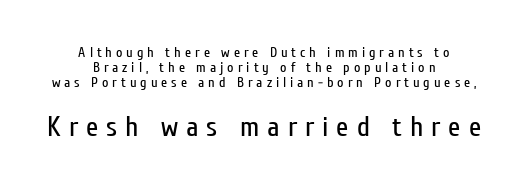
Q: Is the text bold? A: No.
Q: Is the text italic (slanted)? A: No, it is upright.
Q: Is the typeface a serif or a sans-serif typeface? A: Sans-serif.
Q: Is the text underlined? A: No.
Q: How is the paragraph aligned? A: Centered.
Q: Is the spacing between letters normal or unusually wide? A: Unusually wide.
Q: Is the spacing between lines tight, normal or loose? A: Tight.
Q: Which block of text is set in a larger size, the first (top) or the second (bottom)? A: The second (bottom) one.
Q: Width (condensed, normal, or wide)? A: Condensed.
Q: Stroke contrast? A: Low.
Q: x-height? A: Medium.
Q: Monospaced? A: No.
